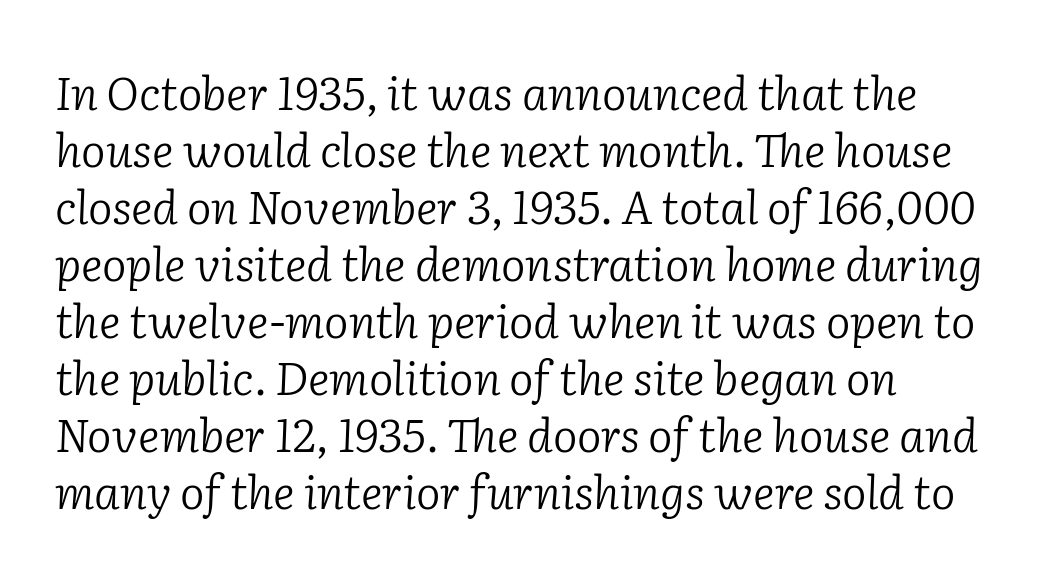
Q: Is the text bold? A: No.
Q: Is the text italic (slanted)? A: Yes, it leans right by about 2 degrees.
Q: Is the typeface a serif or a sans-serif typeface? A: Serif.
Q: Is the text underlined? A: No.
Q: How is the paragraph aligned? A: Left-aligned.
Q: Is the spacing between letters normal or unusually wide? A: Normal.
Q: Width (condensed, normal, or wide)? A: Normal.
Q: Stroke contrast? A: Low.
Q: x-height? A: Medium.
Q: Monospaced? A: No.
